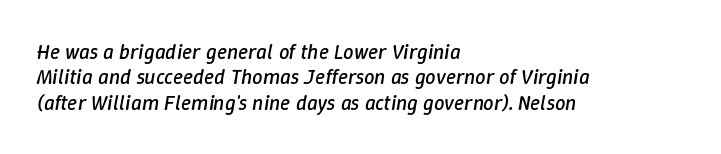
Q: Is the text bold? A: No.
Q: Is the text italic (slanted)? A: Yes, it leans right by about 9 degrees.
Q: Is the text underlined? A: No.
Q: How is the paragraph aligned? A: Left-aligned.
Q: Is the spacing between letters normal or unusually wide? A: Normal.
